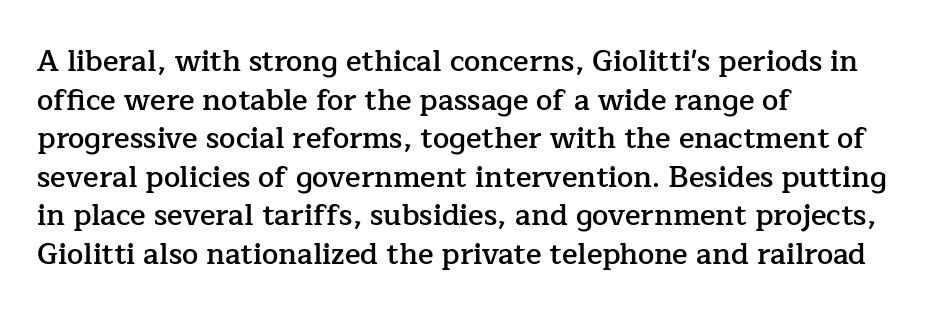
{"serif": "yes", "italic": "no", "bold": "semi", "weight": "semibold", "width": "normal", "stroke_contrast": "low", "x_height": "medium", "monospaced": "no", "underline": "no", "align": "left", "line_spacing": "normal", "line_spacing_ratio": 1.33, "letter_spacing": "normal", "letter_spacing_em": 0.0, "glyph_px": 29}
